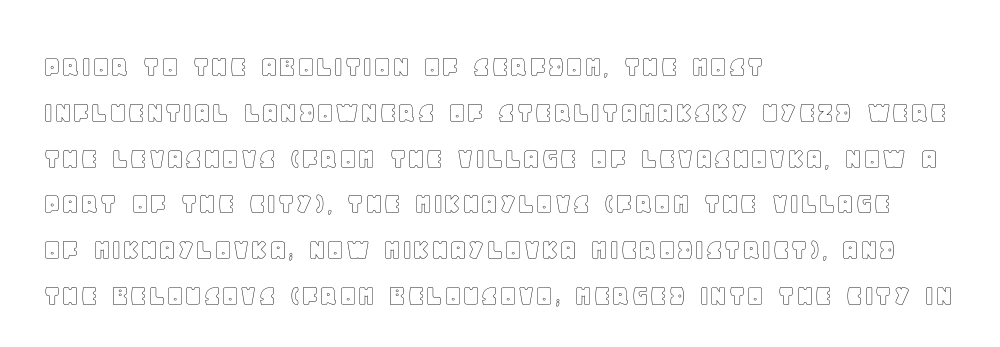
{"italic": "no", "width": "normal", "x_height": "large", "monospaced": "no", "underline": "no", "align": "left", "line_spacing": "normal", "line_spacing_ratio": 1.43, "letter_spacing": "normal", "letter_spacing_em": 0.0, "glyph_px": 32}
